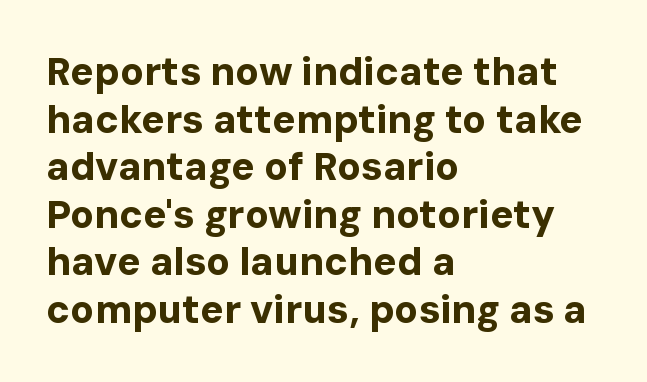
The image shows 39 px bold sans-serif type, upright; set left-aligned, line spacing 1.22x, normal letter spacing, not underlined; low stroke contrast and a medium x-height.
